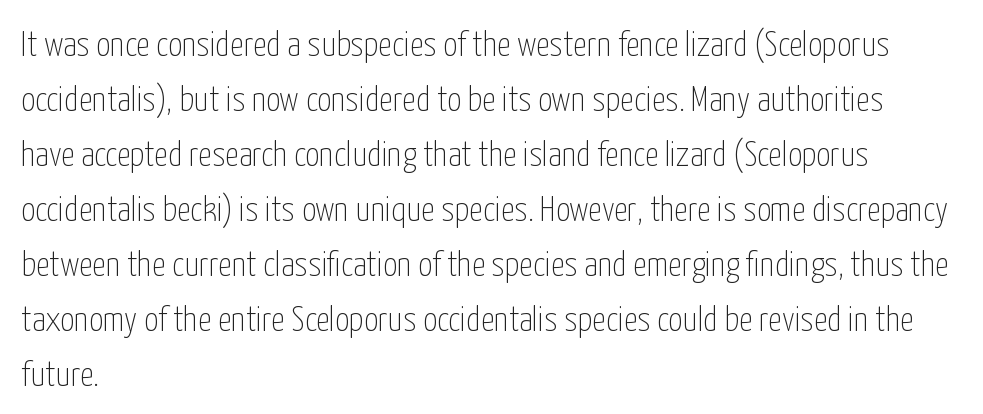
The image shows 35 px thin, condensed sans-serif type, upright; set left-aligned, normal line spacing (1.57x), normal letter spacing, not underlined; low stroke contrast and a medium x-height.
